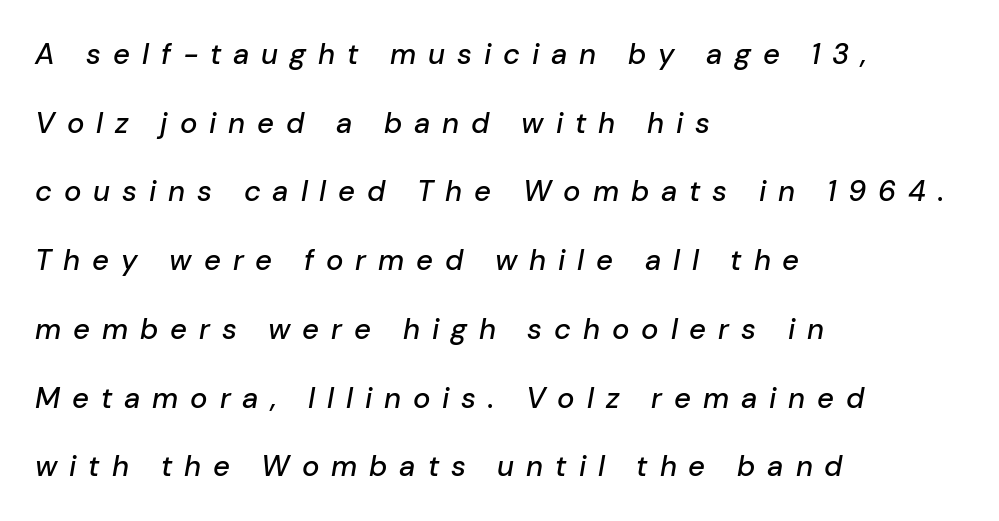
How are the letters spaced? Widely, with obvious added tracking. Compared with typical paragraphs, the rows here are farther apart. Observe the lean: these are italic letterforms. Does the copy run flush right? No — it runs flush left. Underline: absent. Is this a fixed-width face? No — the glyphs have proportional, varying widths.
